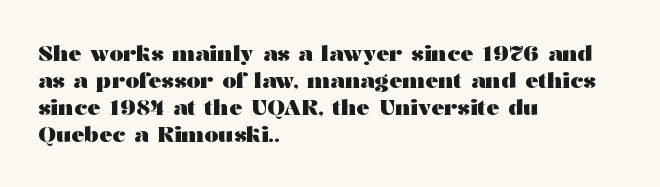
A typesetter would mark this as roman, not italic. What stands out about the letter spacing? Nothing — it is the standard amount. The baseline area is clear. Caption: bold face, heavy strokes.
